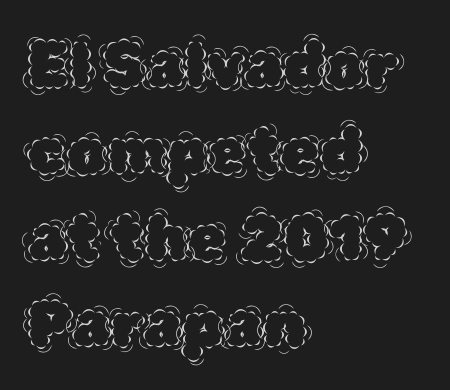
The image shows 63 px thin type, upright; set left-aligned, normal line spacing (1.37x), normal letter spacing, not underlined; a large x-height.
